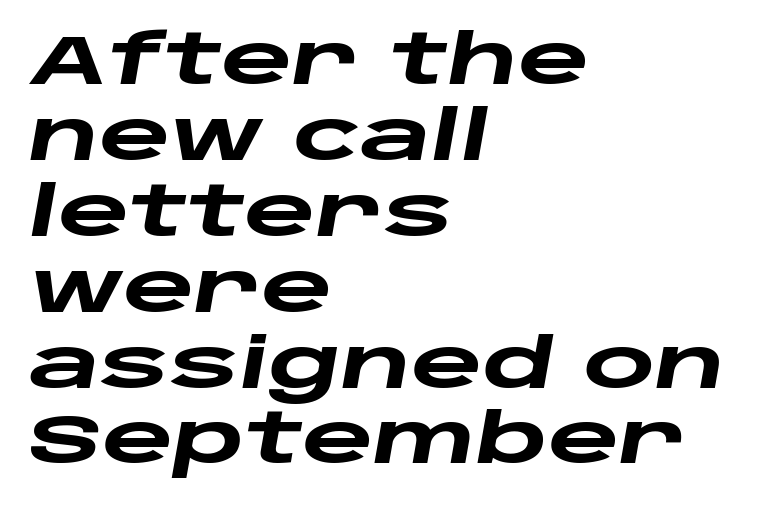
The image shows 69 px heavy, wide type, italic (leaning right); set left-aligned, tight line spacing (1.1x), normal letter spacing, not underlined; low stroke contrast and a large x-height.
